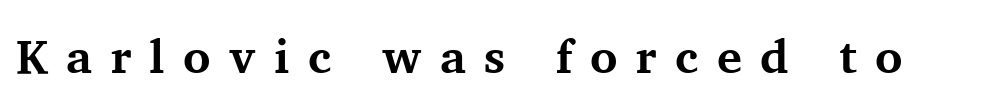
The image shows 47 px bold serif type, upright; set unusually wide letter spacing (+0.39 em), not underlined; medium stroke contrast and a medium x-height.
